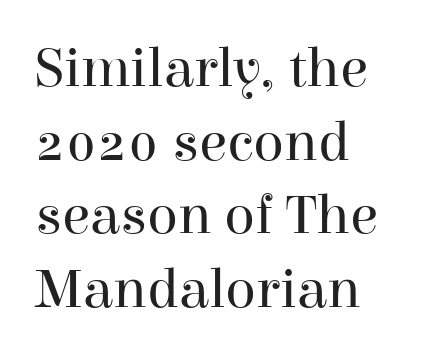
The image shows 57 px regular-weight serif type, upright; set left-aligned, normal line spacing (1.29x), normal letter spacing, not underlined; high stroke contrast and a medium x-height.
